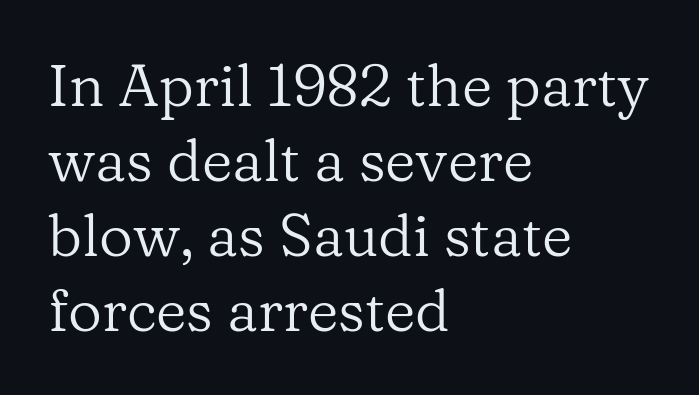
The image shows 59 px regular-weight serif type, upright; set left-aligned, normal line spacing (1.27x), normal letter spacing, not underlined; low stroke contrast and a medium x-height.
